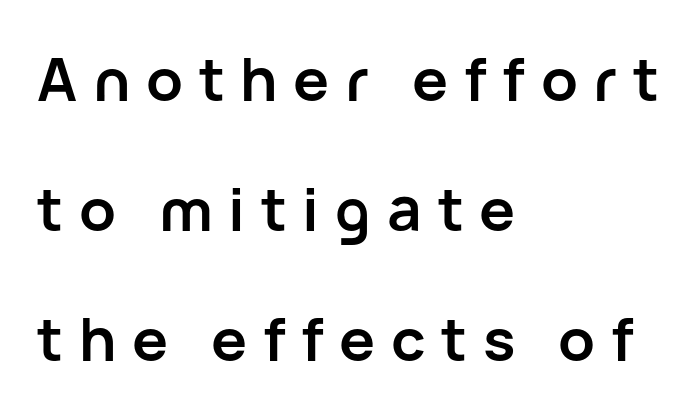
{"serif": "no", "italic": "no", "bold": "yes", "weight": "semibold", "width": "normal", "stroke_contrast": "low", "x_height": "medium", "monospaced": "no", "underline": "no", "align": "left", "line_spacing": "loose", "line_spacing_ratio": 2.17, "letter_spacing": "wide", "letter_spacing_em": 0.26, "glyph_px": 60}
